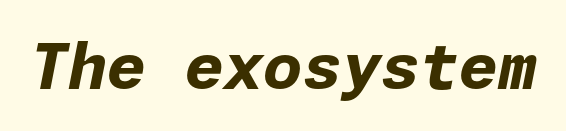
Q: Is the text bold? A: Yes.
Q: Is the text italic (slanted)? A: Yes, it leans right by about 11 degrees.
Q: Is the text underlined? A: No.
Q: Is the spacing between letters normal or unusually wide? A: Normal.
Q: Width (condensed, normal, or wide)? A: Normal.
Q: Stroke contrast? A: Low.
Q: x-height? A: Medium.
